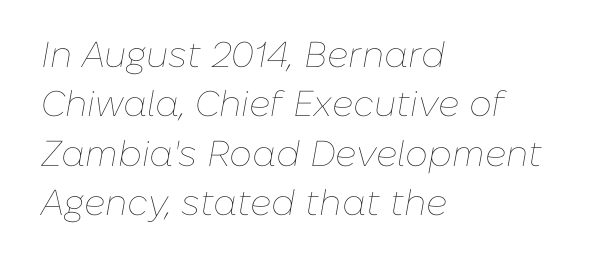
The image shows 36 px thin type, italic (leaning right); set left-aligned, normal line spacing (1.37x), normal letter spacing, not underlined; low stroke contrast and a medium x-height.
